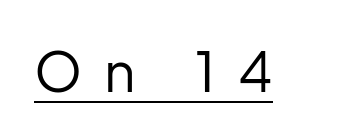
Q: Is the text bold? A: No.
Q: Is the text italic (slanted)? A: No, it is upright.
Q: Is the typeface a serif or a sans-serif typeface? A: Sans-serif.
Q: Is the text underlined? A: Yes.
Q: Is the spacing between letters normal or unusually wide? A: Unusually wide.
Q: Width (condensed, normal, or wide)? A: Normal.
Q: Stroke contrast? A: Low.
Q: x-height? A: Medium.
Q: Monospaced? A: No.
